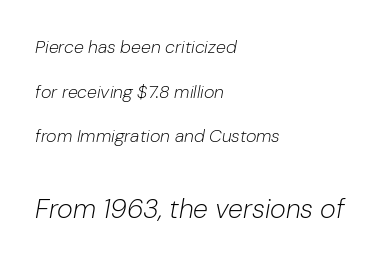
The image shows 27 px text type, italic (leaning right); set left-aligned, loose line spacing (2.48x), normal letter spacing, not underlined; the second (bottom) block is 1.5x larger.
